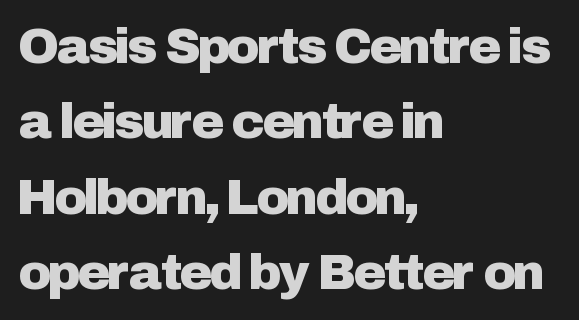
Q: Is the text italic (slanted)? A: No, it is upright.
Q: Is the typeface a serif or a sans-serif typeface? A: Sans-serif.
Q: Is the text underlined? A: No.
Q: How is the paragraph aligned? A: Left-aligned.
Q: Is the spacing between letters normal or unusually wide? A: Normal.
Q: Is the spacing between lines tight, normal or loose? A: Normal.
Q: Width (condensed, normal, or wide)? A: Normal.
Q: Stroke contrast? A: Low.
Q: x-height? A: Medium.
Q: Monospaced? A: No.
